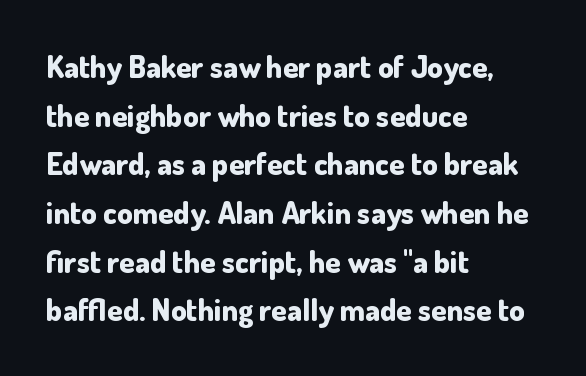
{"serif": "no", "italic": "no", "bold": "yes", "weight": "bold", "width": "normal", "stroke_contrast": "low", "x_height": "small", "monospaced": "no", "underline": "no", "align": "left", "line_spacing": "normal", "line_spacing_ratio": 1.57, "letter_spacing": "normal", "letter_spacing_em": 0.0, "glyph_px": 31}
